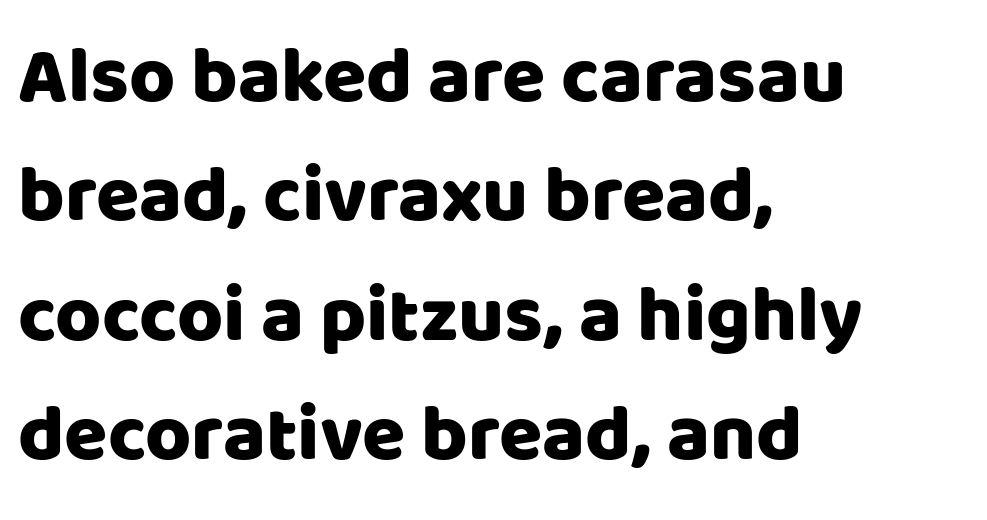
{"serif": "no", "italic": "no", "width": "normal", "stroke_contrast": "low", "x_height": "large", "monospaced": "no", "underline": "no", "align": "left", "line_spacing": "normal", "line_spacing_ratio": 1.51, "letter_spacing": "normal", "letter_spacing_em": 0.0, "glyph_px": 79}
